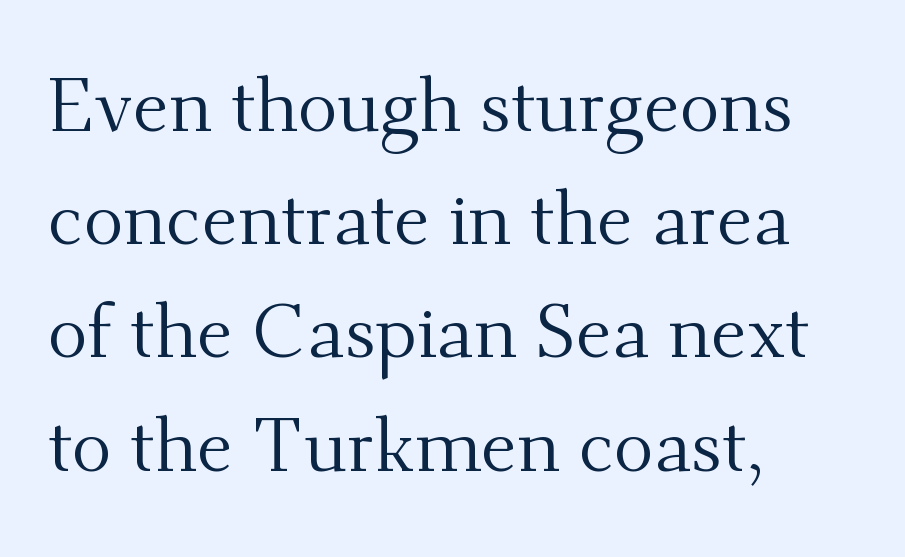
Q: Is the text bold? A: No.
Q: Is the text italic (slanted)? A: No, it is upright.
Q: Is the typeface a serif or a sans-serif typeface? A: Serif.
Q: Is the text underlined? A: No.
Q: How is the paragraph aligned? A: Left-aligned.
Q: Is the spacing between letters normal or unusually wide? A: Normal.
Q: Is the spacing between lines tight, normal or loose? A: Normal.
Q: Width (condensed, normal, or wide)? A: Normal.
Q: Stroke contrast? A: Medium.
Q: x-height? A: Small.
Q: Monospaced? A: No.
